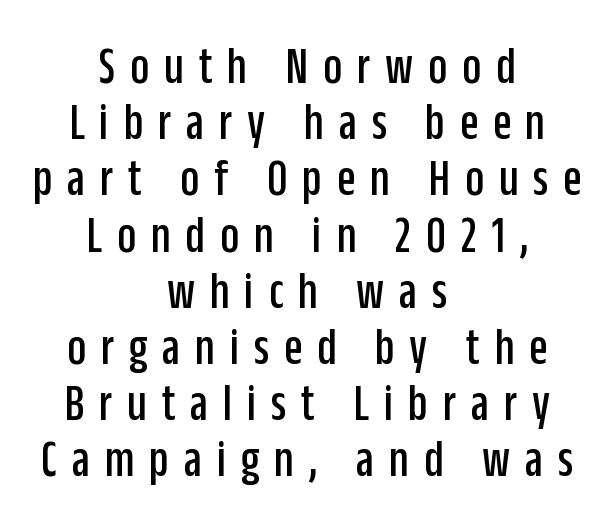
{"serif": "no", "italic": "no", "width": "condensed", "stroke_contrast": "low", "x_height": "large", "monospaced": "no", "underline": "no", "align": "center", "line_spacing": "tight", "line_spacing_ratio": 1.06, "letter_spacing": "wide", "letter_spacing_em": 0.28, "glyph_px": 53}
